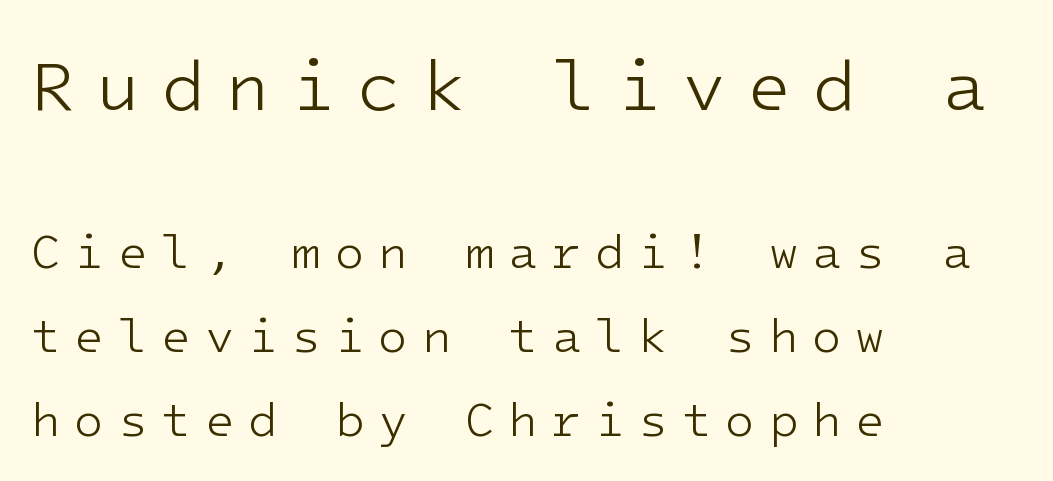
The image shows 72 px light sans-serif type, upright, monospaced; set left-aligned, line spacing 1.75x, unusually wide letter spacing (+0.29 em), not underlined; the first (top) block is 1.5x larger; low stroke contrast and a medium x-height.
